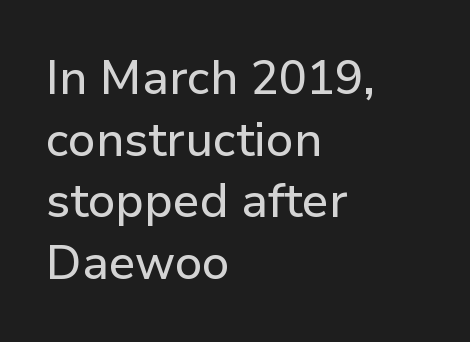
Q: Is the text italic (slanted)? A: No, it is upright.
Q: Is the typeface a serif or a sans-serif typeface? A: Sans-serif.
Q: Is the text underlined? A: No.
Q: How is the paragraph aligned? A: Left-aligned.
Q: Is the spacing between letters normal or unusually wide? A: Normal.
Q: Is the spacing between lines tight, normal or loose? A: Normal.
Q: Width (condensed, normal, or wide)? A: Normal.
Q: Stroke contrast? A: Low.
Q: x-height? A: Medium.
Q: Monospaced? A: No.
